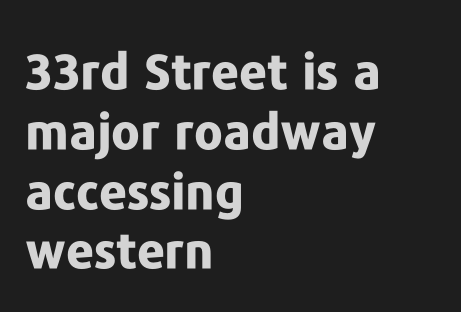
Q: Is the text bold? A: Yes.
Q: Is the text italic (slanted)? A: No, it is upright.
Q: Is the typeface a serif or a sans-serif typeface? A: Sans-serif.
Q: Is the text underlined? A: No.
Q: How is the paragraph aligned? A: Left-aligned.
Q: Is the spacing between letters normal or unusually wide? A: Normal.
Q: Width (condensed, normal, or wide)? A: Normal.
Q: Stroke contrast? A: Low.
Q: x-height? A: Medium.
Q: Monospaced? A: No.
